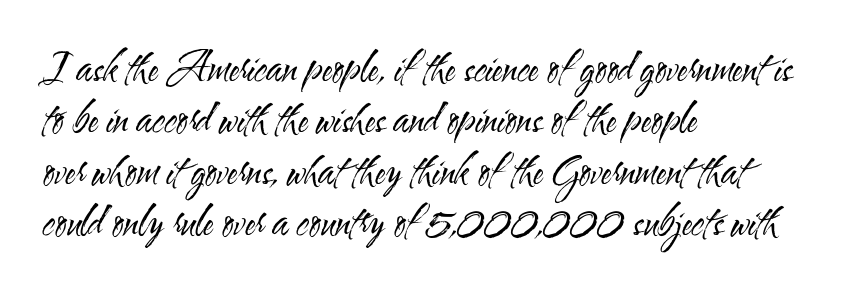
The image shows 39 px regular-weight, condensed sans-serif type; set left-aligned, normal line spacing (1.32x), normal letter spacing, not underlined; medium stroke contrast and a small x-height.
